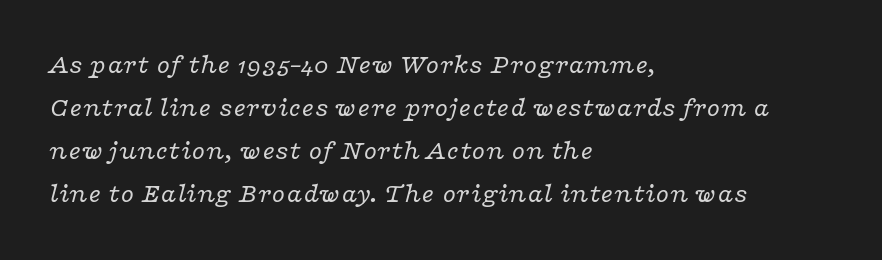
{"italic": "yes", "lean": "right", "slant_degrees": 16, "bold": "no", "underline": "no", "align": "left", "line_spacing": "normal", "line_spacing_ratio": 1.59, "letter_spacing": "normal", "letter_spacing_em": 0.0, "glyph_px": 27}
